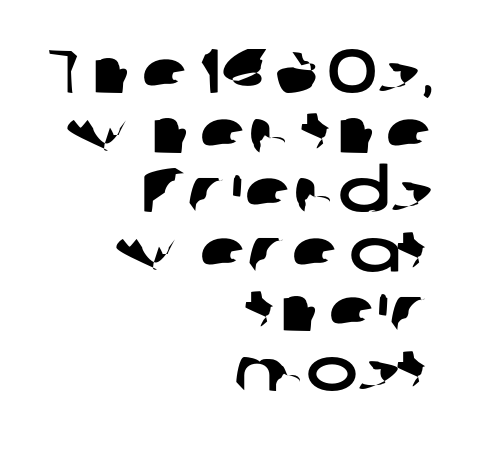
Leftover space on each line is placed entirely before the opening word. You could barely slide anything between these rows. Letterform terminals end flat and unadorned throughout the passage. These lines keep a tight, regular rhythm from letter to letter. Honestly, there is no underline to notice here at all.
